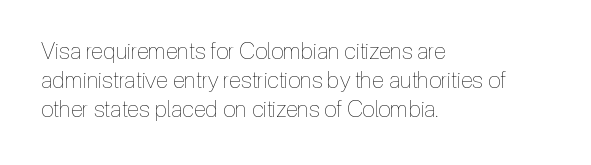
{"italic": "no", "bold": "no", "underline": "no", "align": "left", "line_spacing": "normal", "line_spacing_ratio": 1.27, "letter_spacing": "normal", "letter_spacing_em": 0.0, "glyph_px": 23}
